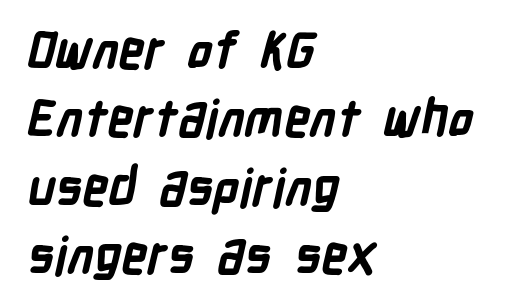
{"serif": "no", "bold": "yes", "weight": "bold", "width": "condensed", "stroke_contrast": "low", "x_height": "medium", "monospaced": "no", "underline": "no", "align": "left", "line_spacing": "normal", "line_spacing_ratio": 1.34, "letter_spacing": "normal", "letter_spacing_em": 0.0, "glyph_px": 51}
